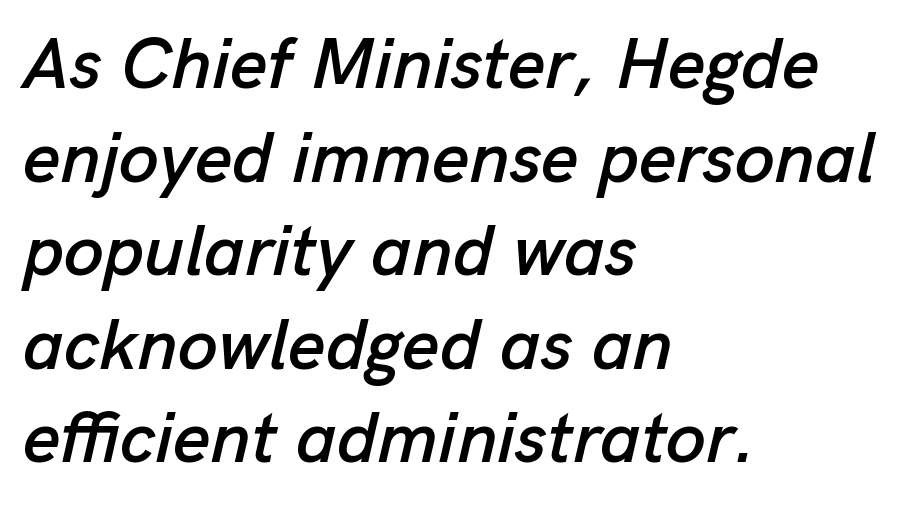
The image shows 72 px text type, italic (leaning right); set left-aligned, normal line spacing (1.3x), normal letter spacing, not underlined; low stroke contrast and a medium x-height.
